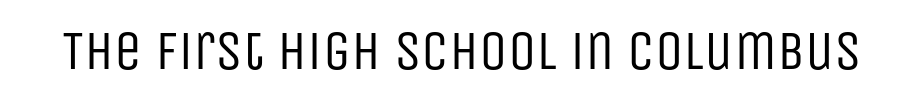
Q: Is the text bold? A: No.
Q: Is the text italic (slanted)? A: No, it is upright.
Q: Is the typeface a serif or a sans-serif typeface? A: Sans-serif.
Q: Is the text underlined? A: No.
Q: Is the spacing between letters normal or unusually wide? A: Normal.
Q: Width (condensed, normal, or wide)? A: Condensed.
Q: Stroke contrast? A: Low.
Q: x-height? A: Large.
Q: Monospaced? A: No.
